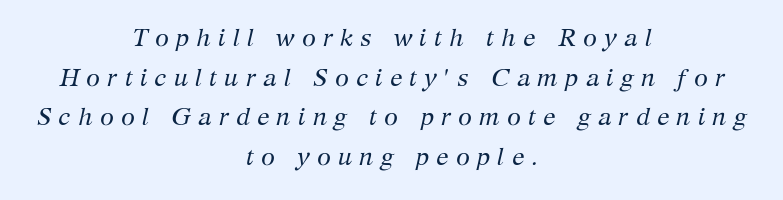
Anything drawn beneath the words? Only blank space. Casual observation: everything's sitting right in the middle. Vertically, the passage feels balanced, rows spaced as you'd expect. If you drew a line through each stem, it would be angled.
